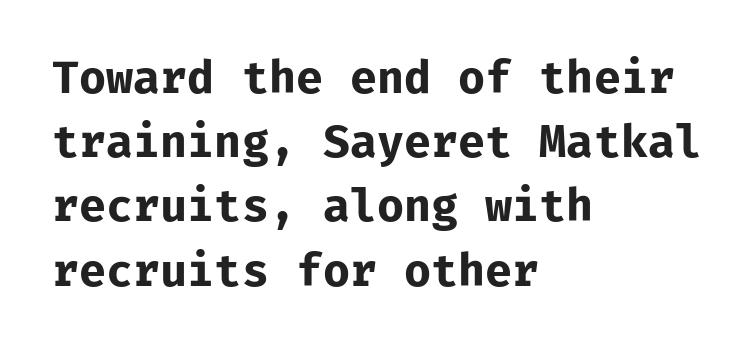
The image shows 44 px bold sans-serif type, upright, monospaced; set left-aligned, normal line spacing (1.46x), normal letter spacing, not underlined; low stroke contrast and a medium x-height.
